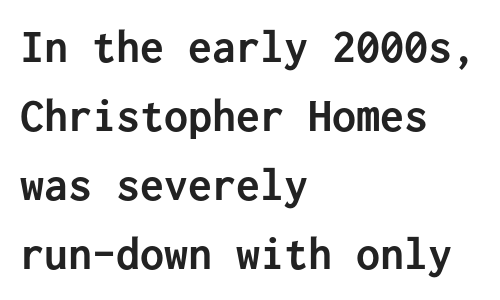
{"serif": "no", "italic": "no", "bold": "yes", "weight": "semibold", "width": "normal", "stroke_contrast": "low", "x_height": "medium", "monospaced": "yes", "underline": "no", "align": "left", "line_spacing": "normal", "line_spacing_ratio": 1.44, "letter_spacing": "normal", "letter_spacing_em": 0.0, "glyph_px": 48}
